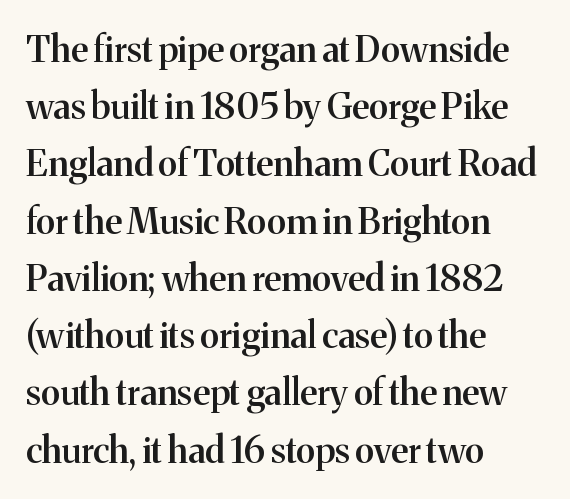
The vertical gap from one line to the next is medium. In terms of posture, this sample is upright. The setting favours the left margin, as ordinary paragraphs usually do. Standard letterfit; no display-style spreading of the glyphs.
